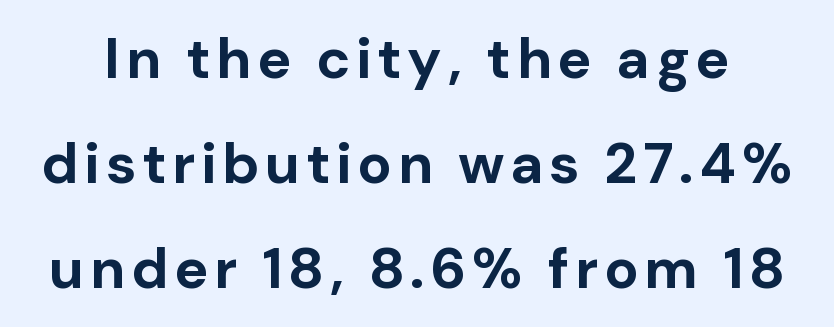
Honestly, there is no underline to notice here at all. A typesetter would mark this as roman, not italic. Thick stems and heavy bowls — unmistakably bold. Do the characters align in a grid? No, the font is proportional.
